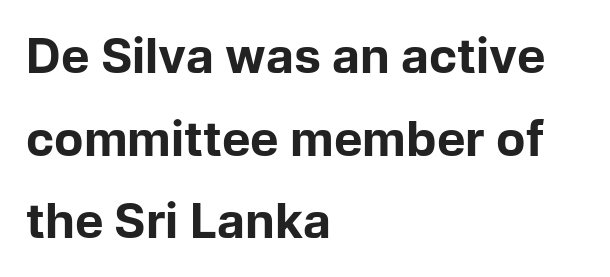
Here the glyphs are tracked normally, forming tight word shapes. Here the designer chose a conventional face with non-uniform glyph widths. Pretty heavy lettering here — definitely bold. Characters remain perfectly vertical along every line. Only glyphs here, with clear space below each row.
